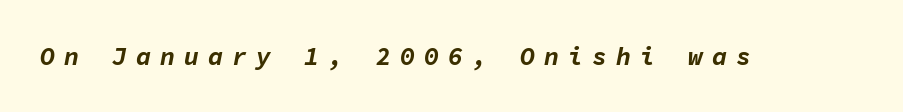
In terms of letterspacing, this is a distinctly airy, spread setting. Weight: bold. Does the lettering tilt? It does — this is italic. The strip under each line holds only bare page.
